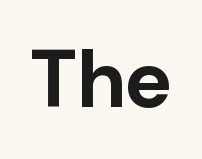
Q: Is the text bold? A: Yes.
Q: Is the text italic (slanted)? A: No, it is upright.
Q: Is the typeface a serif or a sans-serif typeface? A: Sans-serif.
Q: Is the text underlined? A: No.
Q: Is the spacing between letters normal or unusually wide? A: Normal.
Q: Width (condensed, normal, or wide)? A: Normal.
Q: Stroke contrast? A: Low.
Q: x-height? A: Medium.
Q: Monospaced? A: No.
